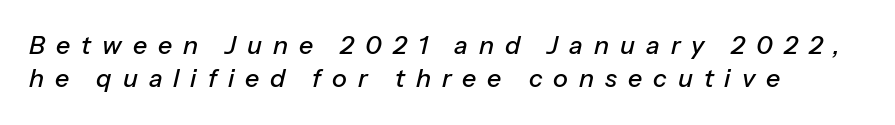
Q: Is the text italic (slanted)? A: Yes, it leans right by about 13 degrees.
Q: Is the text underlined? A: No.
Q: How is the paragraph aligned? A: Left-aligned.
Q: Is the spacing between letters normal or unusually wide? A: Unusually wide.
Q: Is the spacing between lines tight, normal or loose? A: Normal.
